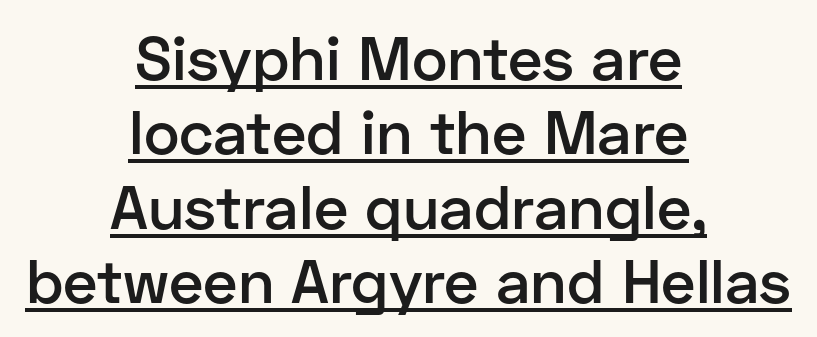
The image shows 61 px semibold sans-serif type, upright; set centered, line spacing 1.22x, normal letter spacing, underlined; low stroke contrast and a medium x-height.
